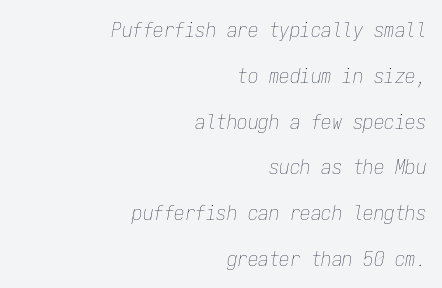
The image shows 21 px text type, italic (leaning right); set right-aligned, loose line spacing (2.18x), normal letter spacing, not underlined.
